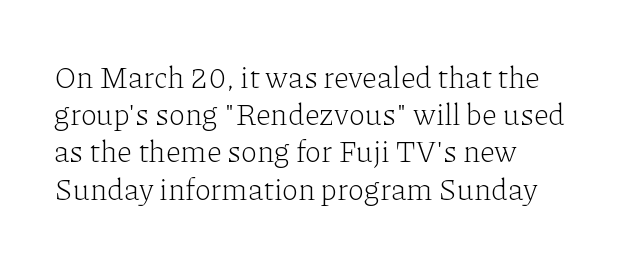
Q: Is the text bold? A: No.
Q: Is the text italic (slanted)? A: No, it is upright.
Q: Is the typeface a serif or a sans-serif typeface? A: Serif.
Q: Is the text underlined? A: No.
Q: How is the paragraph aligned? A: Left-aligned.
Q: Is the spacing between letters normal or unusually wide? A: Normal.
Q: Width (condensed, normal, or wide)? A: Normal.
Q: Stroke contrast? A: Low.
Q: x-height? A: Medium.
Q: Monospaced? A: No.
